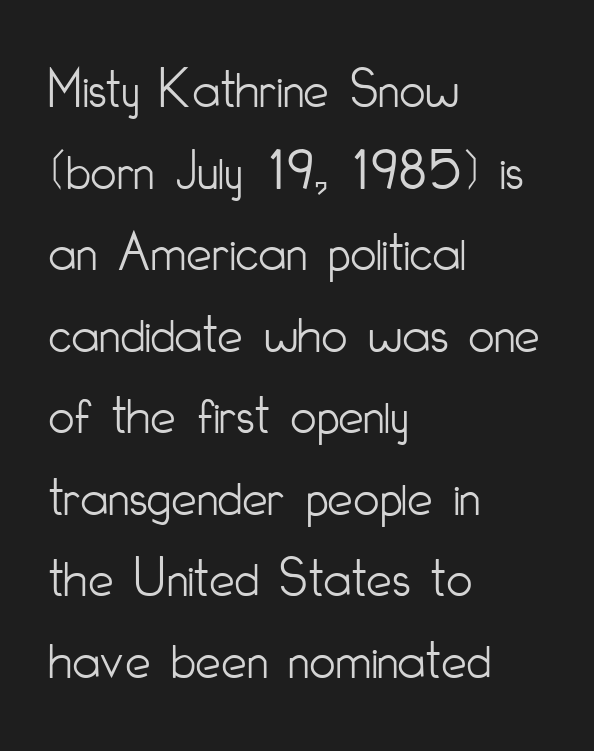
{"serif": "no", "italic": "no", "bold": "no", "weight": "light", "width": "condensed", "stroke_contrast": "low", "x_height": "small", "monospaced": "no", "underline": "no", "align": "left", "line_spacing": "normal", "line_spacing_ratio": 1.43, "letter_spacing": "normal", "letter_spacing_em": 0.0, "glyph_px": 57}
